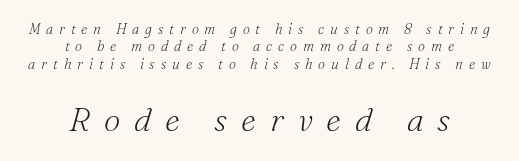
The image shows 33 px light serif type, italic (leaning right); set centered, line spacing 1.24x, unusually wide letter spacing (+0.42 em), not underlined; the second (bottom) block is 2.36x larger; medium stroke contrast and a small x-height.
